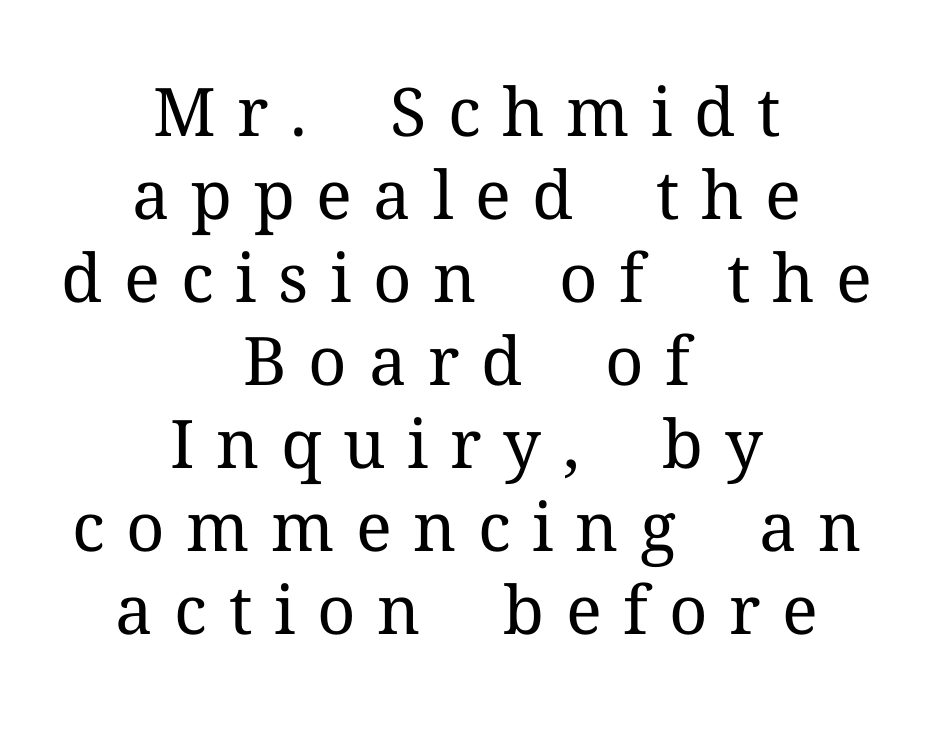
Q: Is the text bold? A: No.
Q: Is the text italic (slanted)? A: No, it is upright.
Q: Is the typeface a serif or a sans-serif typeface? A: Serif.
Q: Is the text underlined? A: No.
Q: How is the paragraph aligned? A: Centered.
Q: Is the spacing between letters normal or unusually wide? A: Unusually wide.
Q: Width (condensed, normal, or wide)? A: Normal.
Q: Stroke contrast? A: Medium.
Q: x-height? A: Medium.
Q: Monospaced? A: No.
